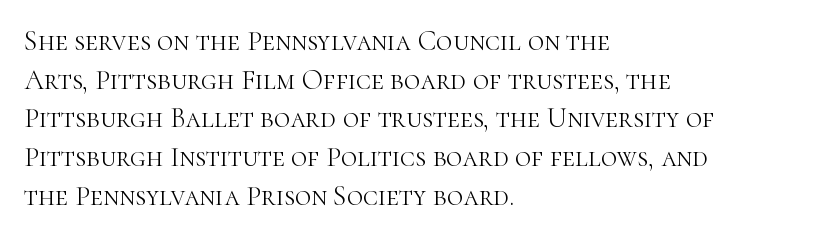
Descenders are the only things crossing below the line. No extra ink here — the face is not bold. Unlike a clean sans, this face finishes its strokes with serifs. Students, observe: this is what conventionally led text looks like.
